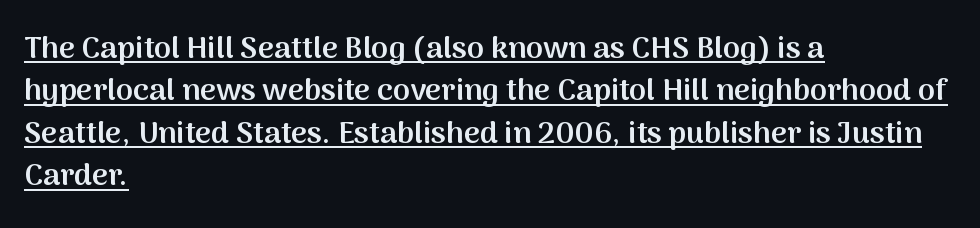
Quick note: not italic, upright. I'd describe the lettering as semibold — firm but not a full bold. These characters rest on top of a visible drawn line. Between one letter and the next there's only the usual sliver of space. In terms of leading, this rendering sits right in the middle. Do the characters align in a grid? No, the font is proportional.
